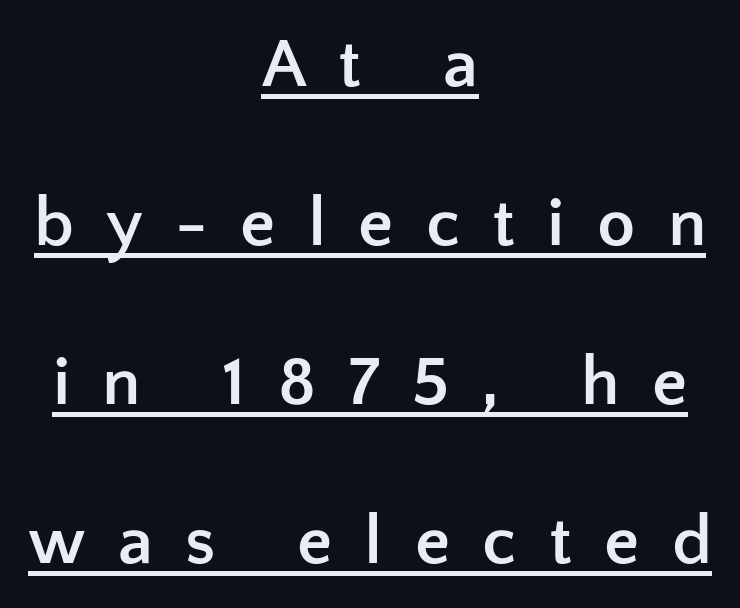
The image shows 70 px semibold sans-serif type, upright; set centered, loose line spacing (2.27x), unusually wide letter spacing (+0.46 em), underlined; low stroke contrast and a medium x-height.
